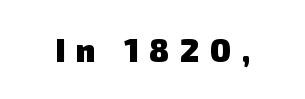
Here the designer chose a conventional face with non-uniform glyph widths. Lines of text with bare space underneath. In terms of letterform style, serifs are entirely absent. The horizontal fit of the characters is loose and conspicuously gappy.
